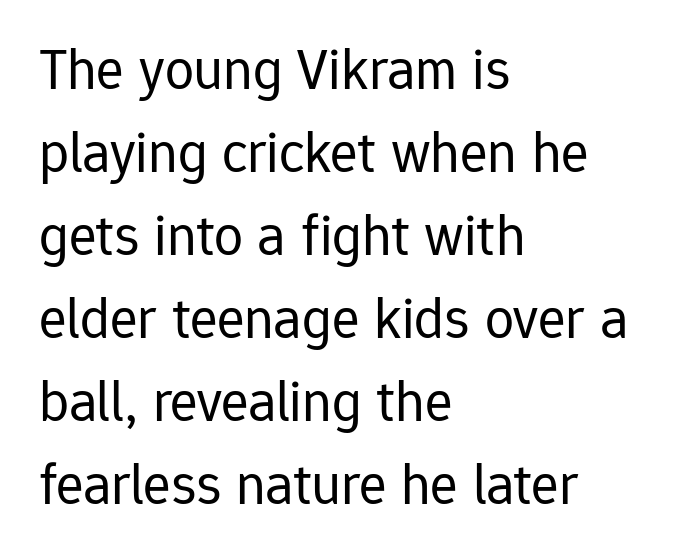
Q: Is the text bold? A: No.
Q: Is the text italic (slanted)? A: No, it is upright.
Q: Is the typeface a serif or a sans-serif typeface? A: Sans-serif.
Q: Is the text underlined? A: No.
Q: How is the paragraph aligned? A: Left-aligned.
Q: Is the spacing between letters normal or unusually wide? A: Normal.
Q: Is the spacing between lines tight, normal or loose? A: Normal.
Q: Width (condensed, normal, or wide)? A: Normal.
Q: Stroke contrast? A: Low.
Q: x-height? A: Medium.
Q: Monospaced? A: No.
